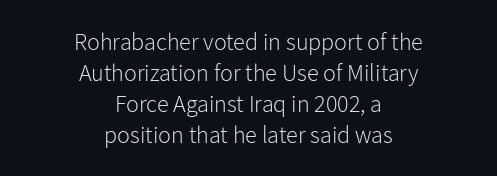
Compared with a flush-left layout, this one balances lines on the center instead. Stroke mass is kept to a normal reading level or below. Regular leading. Descenders hang freely into open space. These lines were composed using upright roman letters.
